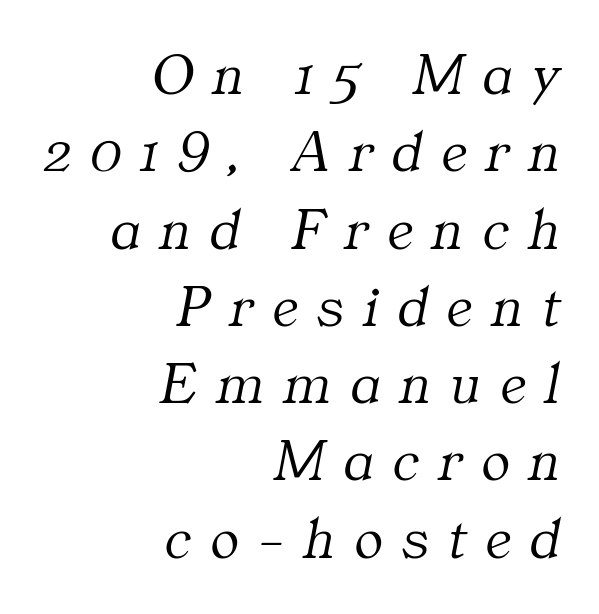
The image shows 59 px light serif type, italic (leaning right); set right-aligned, normal line spacing (1.31x), unusually wide letter spacing (+0.33 em), not underlined; medium stroke contrast and a medium x-height.
